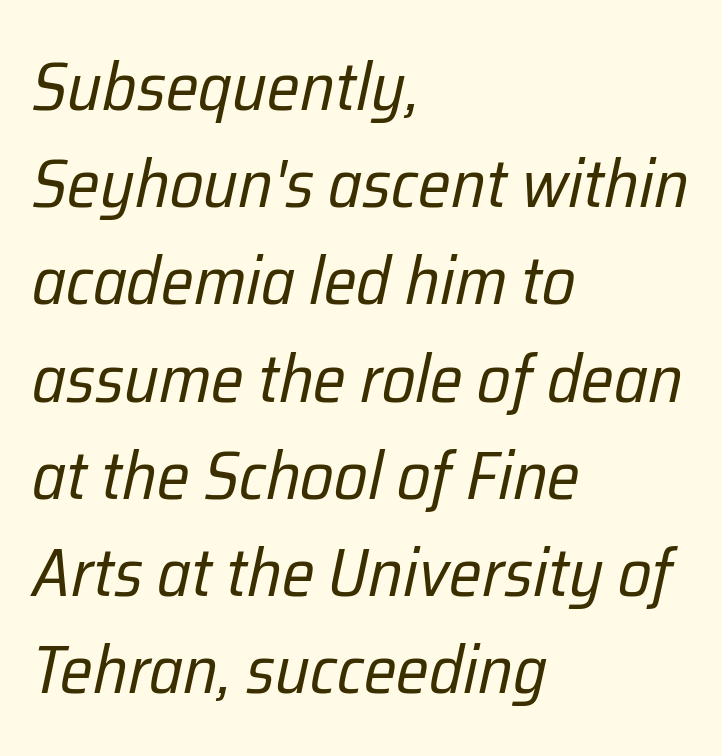
{"italic": "yes", "lean": "right", "slant_degrees": 12, "bold": "no", "weight": "regular", "width": "condensed", "stroke_contrast": "low", "x_height": "medium", "monospaced": "no", "underline": "no", "align": "left", "line_spacing": "normal", "line_spacing_ratio": 1.43, "letter_spacing": "normal", "letter_spacing_em": 0.0, "glyph_px": 68}
